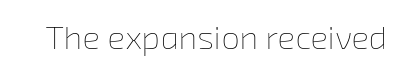
Q: Is the text bold? A: No.
Q: Is the text underlined? A: No.
Q: Is the spacing between letters normal or unusually wide? A: Normal.
Q: Width (condensed, normal, or wide)? A: Normal.
Q: Stroke contrast? A: Low.
Q: x-height? A: Medium.
Q: Monospaced? A: No.
